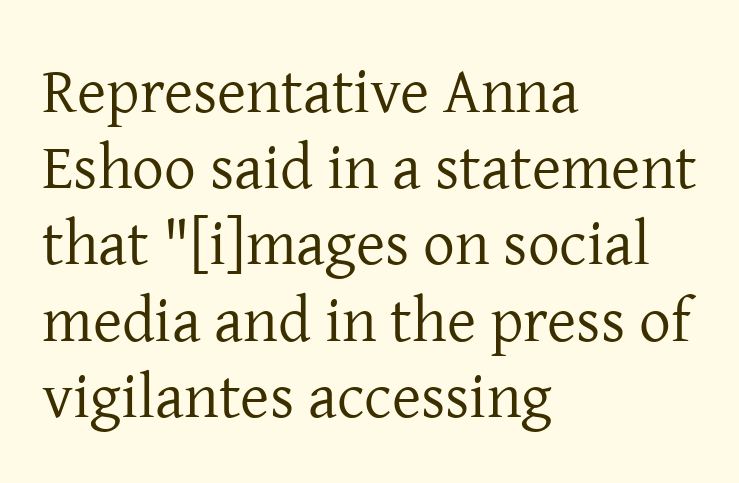
The image shows 63 px regular-weight serif type, upright; set left-aligned, line spacing 1.21x, normal letter spacing, not underlined; low stroke contrast and a medium x-height.
